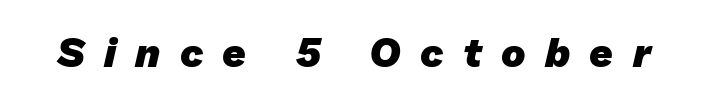
Just letters on the line, the space beneath them empty. Are there feet on the stems? There aren't — it's a sans. Honestly, the letter spacing is so wide it's the main thing you notice. A full-strength bold gives these letters their thick strokes. Note the varied advance widths — an 'i' is clearly narrower than an 'm'.
